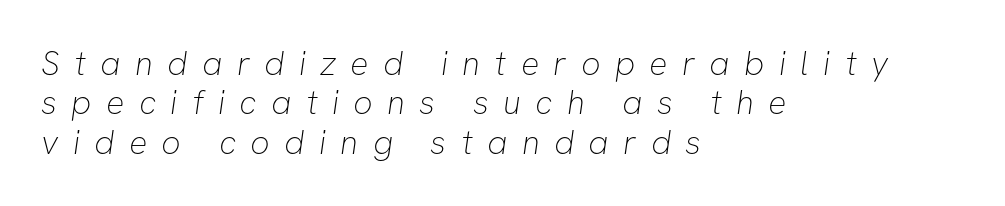
Is this a fixed-width face? No — the glyphs have proportional, varying widths. The typesetter chose a ragged-right arrangement here. Anything drawn beneath the words? Only blank space. A typesetter would label this face a sans. This rendering widens character spacing well past its baseline value. Weight: regular or lighter.
